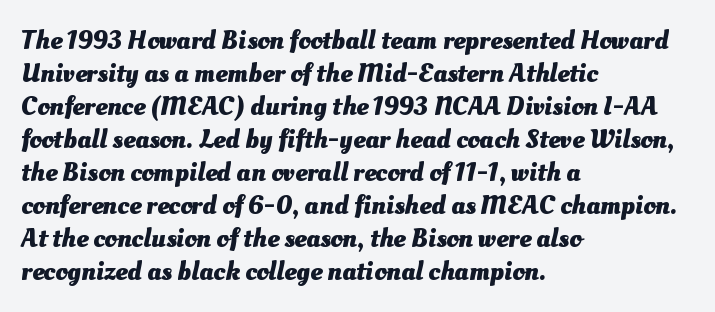
{"bold": "yes", "underline": "no", "align": "left", "line_spacing_ratio": 1.22, "letter_spacing": "normal", "letter_spacing_em": 0.0, "glyph_px": 27}
